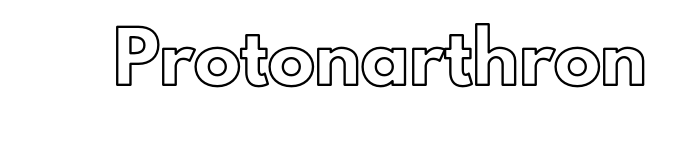
The image shows 47 px text type, upright; set normal letter spacing, not underlined; a small x-height.
